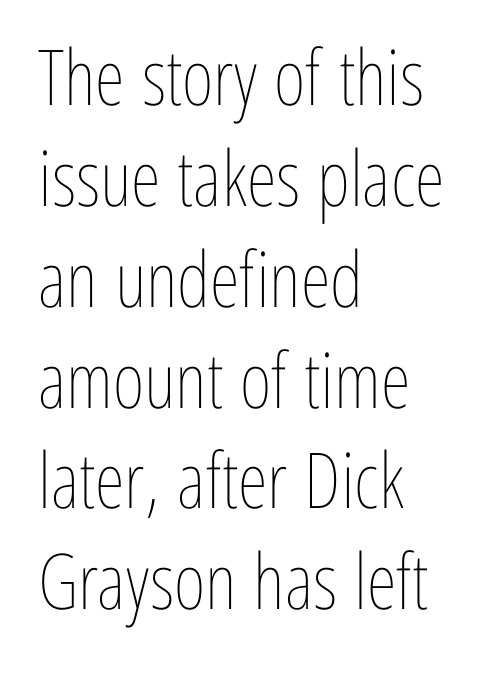
The image shows 77 px thin, condensed type, upright; set left-aligned, normal line spacing (1.31x), normal letter spacing, not underlined; low stroke contrast and a medium x-height.
